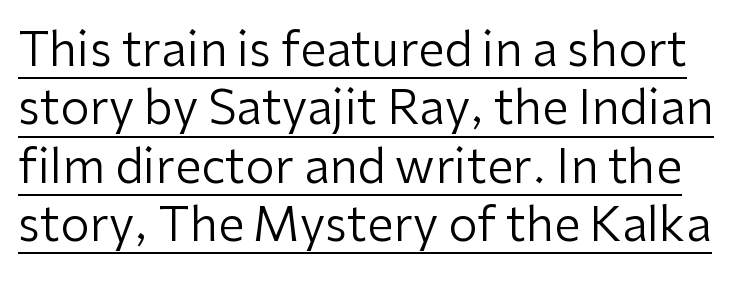
Has an underline been added? It has. The letters stand straight up with perfectly vertical stems. These lines are composed in type without serifs. Unbolded letterforms with no extra heft. A typesetter would call this proportional, since set widths differ per character.
